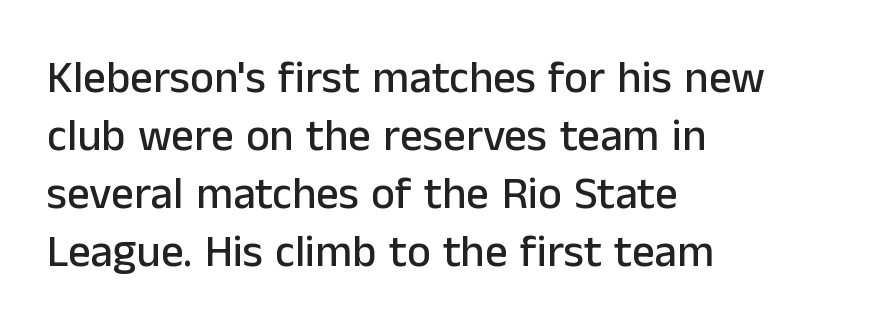
Does the leading feel generous? No, just average. Tall strokes in this sample are plumb rather than angled. Proportional: the letters do not fall into vertical columns. The letters carry no serifs — their stems end cleanly without finishing strokes. The space directly below the letters is spotless.
